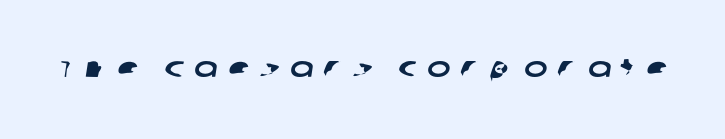
Q: Is the typeface a serif or a sans-serif typeface? A: Sans-serif.
Q: Is the text underlined? A: No.
Q: Is the spacing between letters normal or unusually wide? A: Unusually wide.
Q: Width (condensed, normal, or wide)? A: Wide.
Q: Stroke contrast? A: Low.
Q: x-height? A: Large.
Q: Monospaced? A: No.
